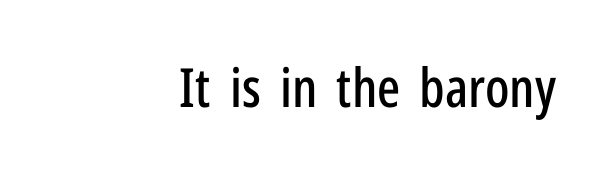
{"serif": "no", "italic": "no", "width": "condensed", "stroke_contrast": "low", "x_height": "medium", "monospaced": "no", "underline": "no", "align": "right", "letter_spacing": "normal", "letter_spacing_em": 0.0, "glyph_px": 54}
